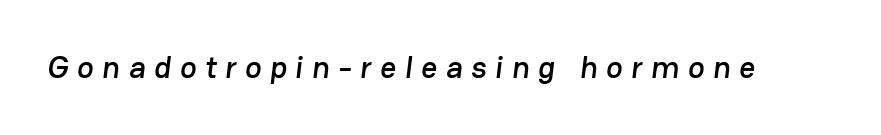
Note the varied advance widths — an 'i' is clearly narrower than an 'm'. You can tell from the bare stems that sans-serif type was used. Short note: letters widely spaced. Descender tails drop into unmarked territory.
